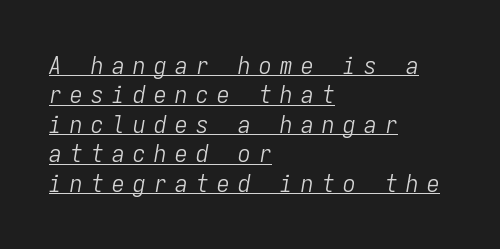
The image shows 25 px text type, italic (leaning right); set left-aligned, line spacing 1.18x, unusually wide letter spacing (+0.34 em), underlined.
